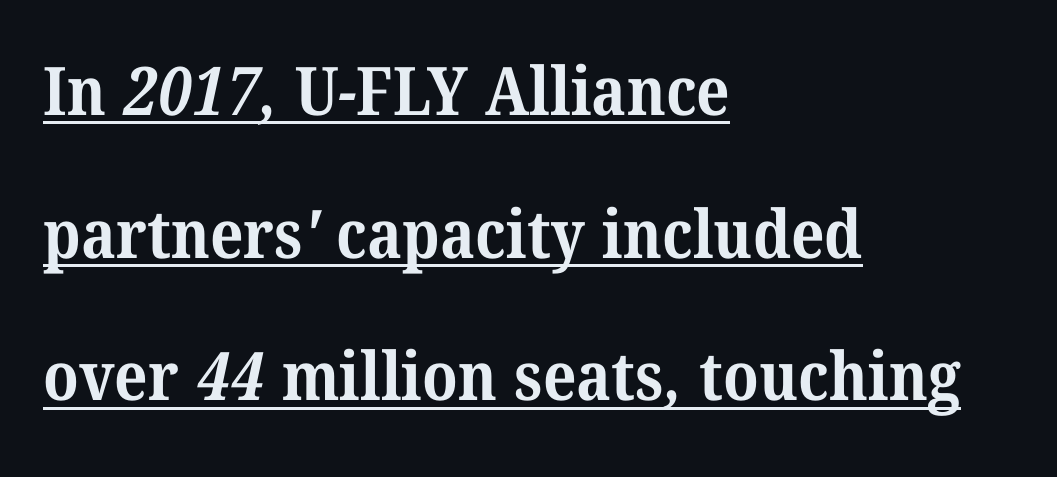
Q: Is the text bold? A: Yes.
Q: Is the typeface a serif or a sans-serif typeface? A: Serif.
Q: Is the text underlined? A: Yes.
Q: How is the paragraph aligned? A: Left-aligned.
Q: Is the spacing between letters normal or unusually wide? A: Normal.
Q: Is the spacing between lines tight, normal or loose? A: Loose.
Q: Width (condensed, normal, or wide)? A: Normal.
Q: Stroke contrast? A: Medium.
Q: x-height? A: Medium.
Q: Monospaced? A: No.
